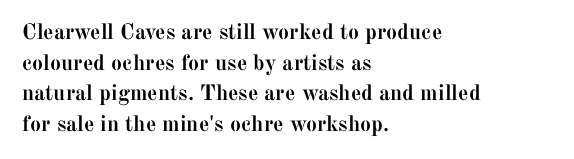
If you drew a line through each stem, it would be perfectly vertical. A normal amount of white space separates one row of letters from the next. Unmarked baselines from the first word to the last. Pretty heavy lettering here — definitely bold. The paragraph has a hard left edge and a soft right edge. These lines keep a tight, regular rhythm from letter to letter.
